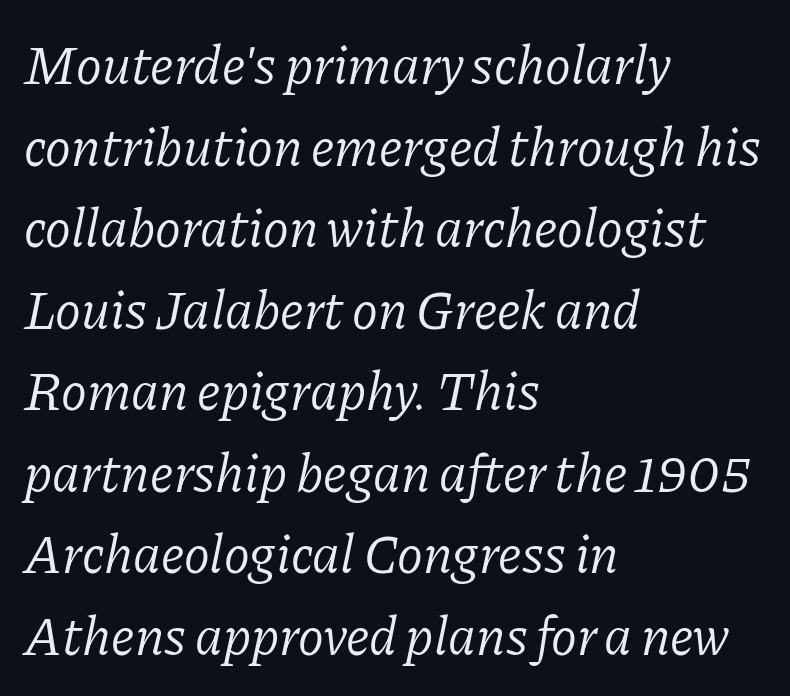
The image shows 54 px light serif type, italic (leaning right); set left-aligned, normal line spacing (1.51x), normal letter spacing, not underlined; low stroke contrast and a medium x-height.
